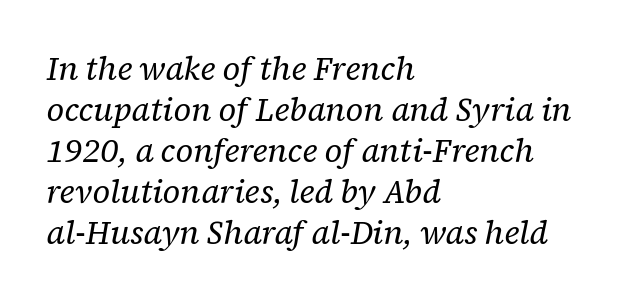
{"serif": "yes", "italic": "yes", "lean": "right", "slant_degrees": 12, "bold": "no", "weight": "regular", "width": "normal", "stroke_contrast": "low", "x_height": "medium", "monospaced": "no", "underline": "no", "align": "left", "line_spacing": "normal", "line_spacing_ratio": 1.28, "letter_spacing": "normal", "letter_spacing_em": 0.0, "glyph_px": 32}
